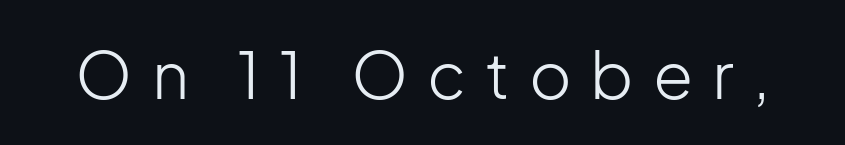
{"serif": "no", "italic": "no", "bold": "no", "weight": "light", "width": "normal", "stroke_contrast": "low", "x_height": "medium", "monospaced": "no", "underline": "no", "letter_spacing": "wide", "letter_spacing_em": 0.29, "glyph_px": 65}
